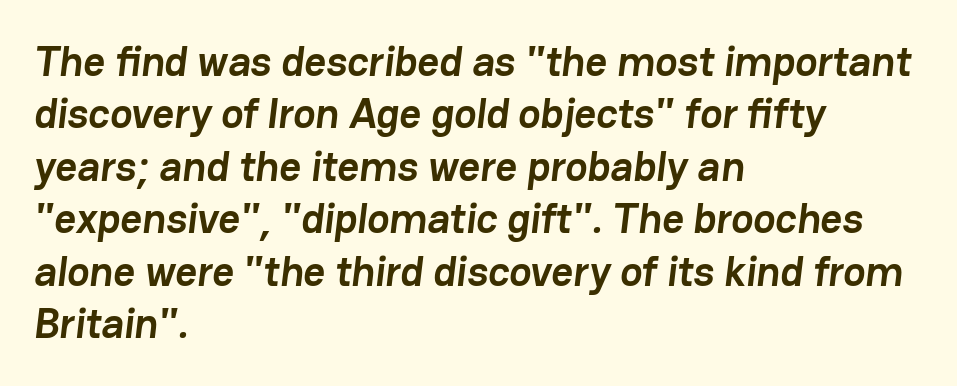
Q: Is the text bold? A: Yes.
Q: Is the typeface a serif or a sans-serif typeface? A: Sans-serif.
Q: Is the text underlined? A: No.
Q: How is the paragraph aligned? A: Left-aligned.
Q: Is the spacing between letters normal or unusually wide? A: Normal.
Q: Is the spacing between lines tight, normal or loose? A: Normal.
Q: Width (condensed, normal, or wide)? A: Normal.
Q: Stroke contrast? A: Low.
Q: x-height? A: Medium.
Q: Monospaced? A: No.
